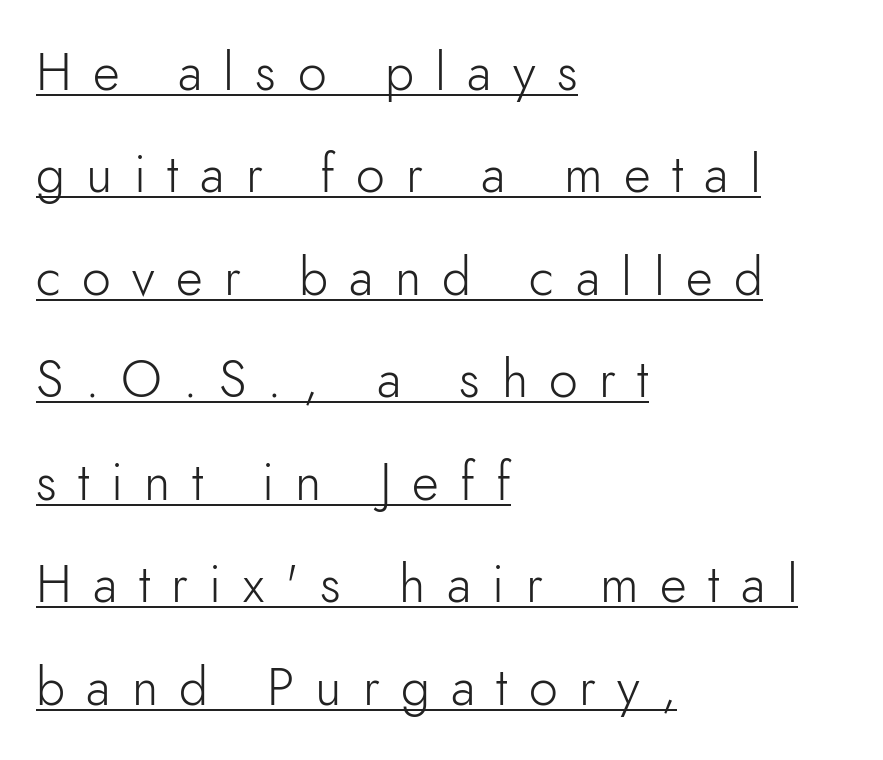
These lines are rendered in a variable-pitch font. Underlining? Definitely there. Serif or sans? Sans — the stroke terminals are bare. The paragraph has a hard left edge and a soft right edge.
